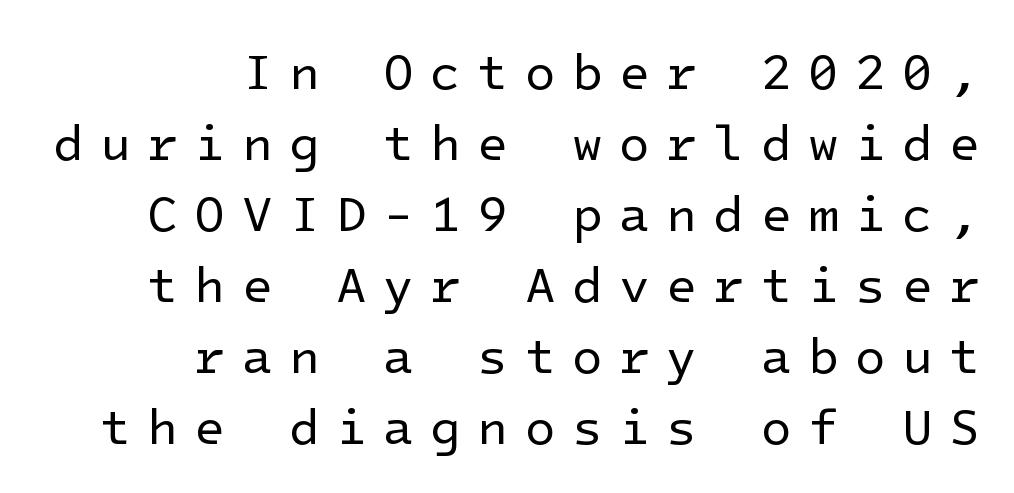
Q: Is the text bold? A: No.
Q: Is the text italic (slanted)? A: No, it is upright.
Q: Is the typeface a serif or a sans-serif typeface? A: Sans-serif.
Q: Is the text underlined? A: No.
Q: How is the paragraph aligned? A: Right-aligned.
Q: Is the spacing between letters normal or unusually wide? A: Unusually wide.
Q: Is the spacing between lines tight, normal or loose? A: Normal.
Q: Width (condensed, normal, or wide)? A: Normal.
Q: Stroke contrast? A: Low.
Q: x-height? A: Medium.
